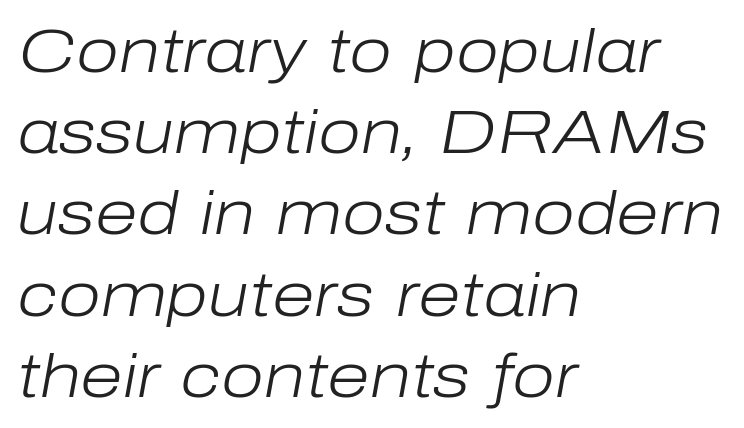
{"italic": "yes", "lean": "right", "slant_degrees": 10, "bold": "no", "weight": "light", "width": "normal", "stroke_contrast": "low", "x_height": "medium", "monospaced": "no", "underline": "no", "align": "left", "line_spacing": "normal", "line_spacing_ratio": 1.31, "letter_spacing": "normal", "letter_spacing_em": 0.0, "glyph_px": 62}
